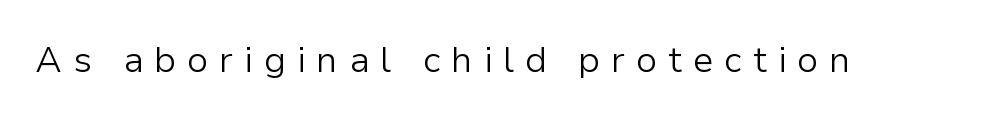
{"serif": "no", "italic": "no", "bold": "no", "weight": "light", "width": "normal", "stroke_contrast": "low", "x_height": "medium", "monospaced": "no", "underline": "no", "letter_spacing": "wide", "letter_spacing_em": 0.3, "glyph_px": 36}
